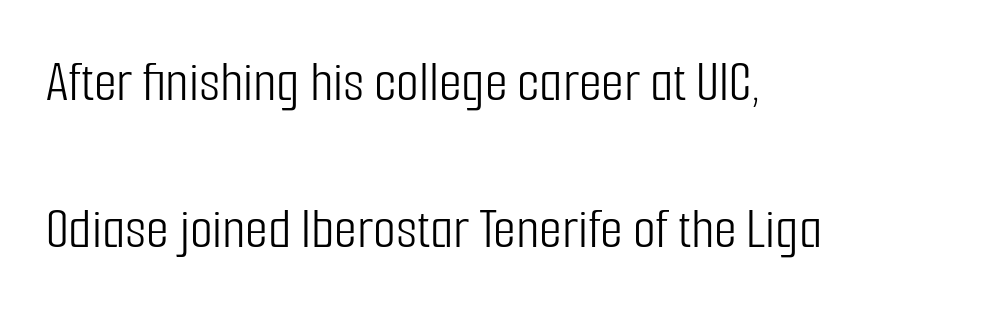
The image shows 59 px light, condensed sans-serif type, upright; set left-aligned, loose line spacing (2.5x), normal letter spacing, not underlined; low stroke contrast and a medium x-height.
